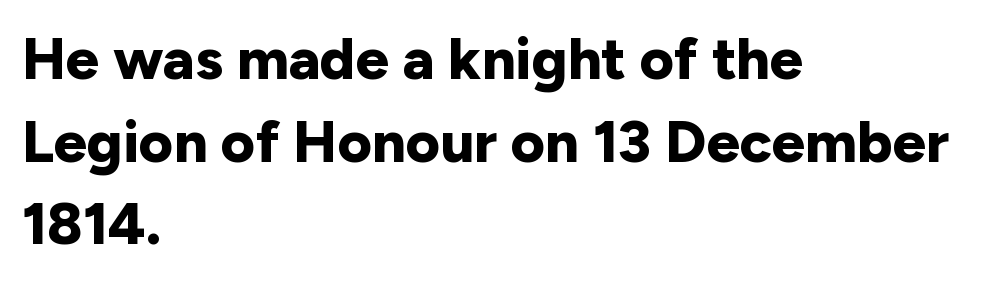
The image shows 59 px bold sans-serif type, upright; set left-aligned, normal line spacing (1.4x), normal letter spacing, not underlined; low stroke contrast and a medium x-height.
